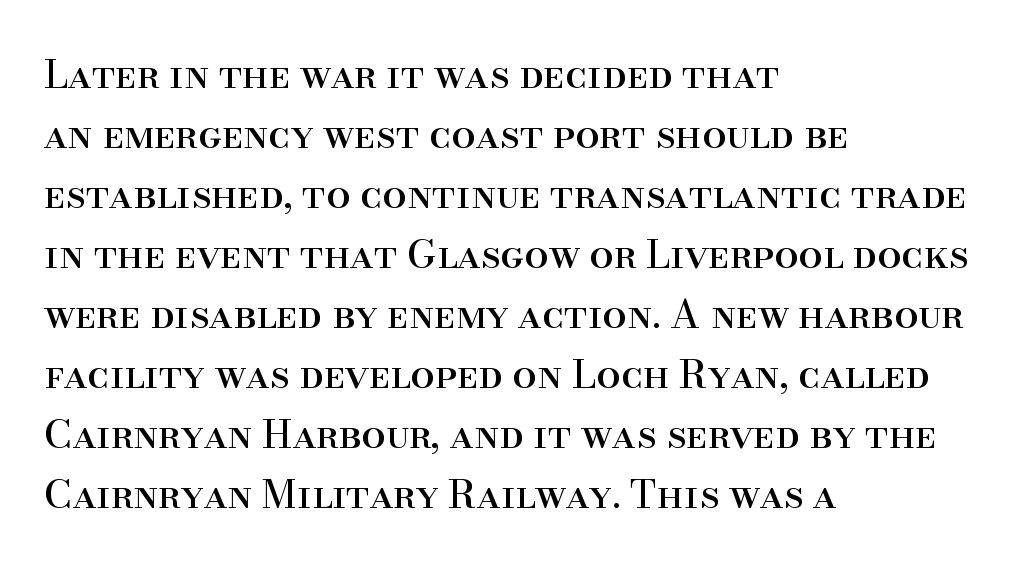
{"serif": "yes", "italic": "no", "width": "normal", "stroke_contrast": "high", "x_height": "small", "monospaced": "no", "underline": "no", "align": "left", "line_spacing": "normal", "line_spacing_ratio": 1.54, "letter_spacing": "normal", "letter_spacing_em": 0.0, "glyph_px": 39}
